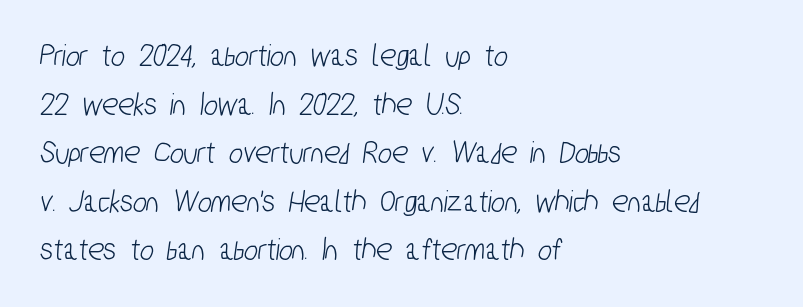
The face used here is proportionally spaced, like ordinary book or web type. One glance says typical: line gaps are just what's usual. The passage shown has conventional tracking throughout. The font family rendered here belongs to the sans-serif group.
